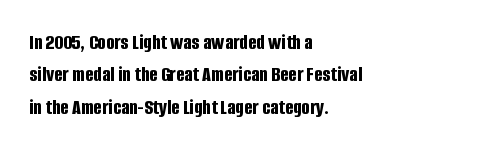
The image shows 22 px bold type, upright; set left-aligned, normal line spacing (1.47x), normal letter spacing, not underlined.
